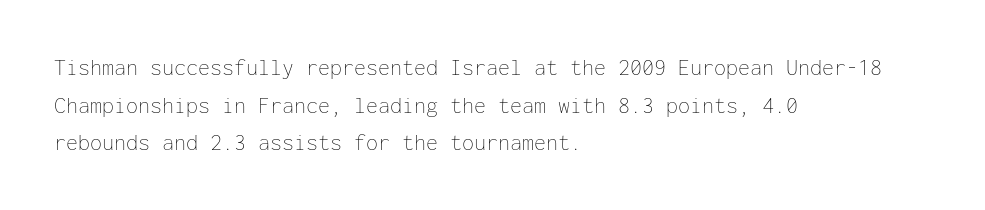
The image shows 24 px text type, upright; set left-aligned, normal line spacing (1.57x), normal letter spacing, not underlined.
